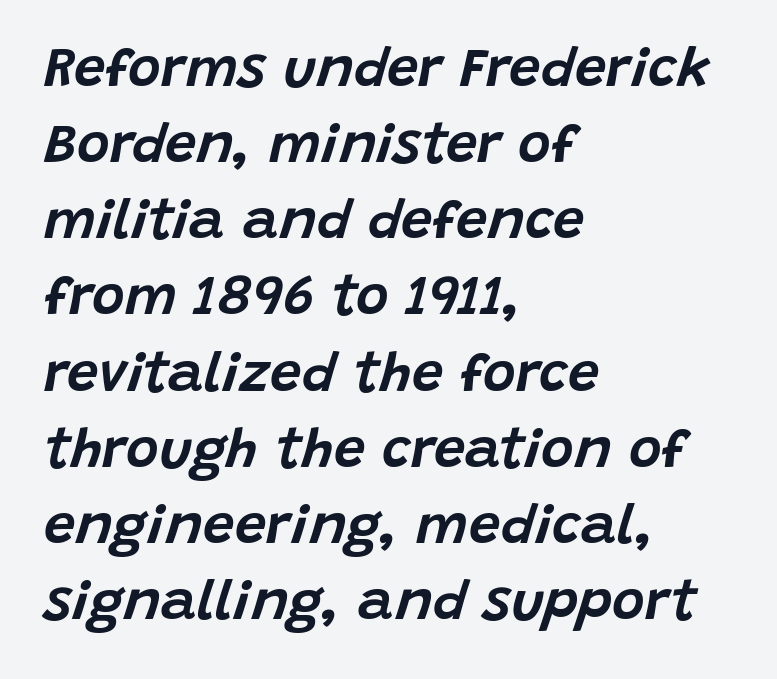
The image shows 56 px text type, italic (leaning right); set left-aligned, normal line spacing (1.36x), normal letter spacing, not underlined; low stroke contrast and a large x-height.
